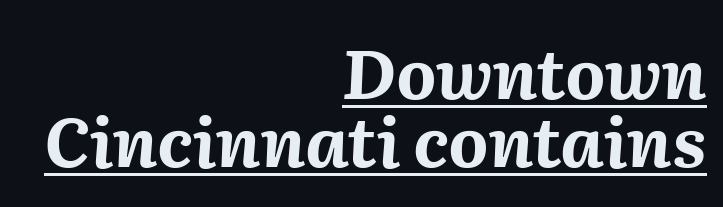
{"italic": "yes", "lean": "right", "slant_degrees": 2, "bold": "yes", "weight": "bold", "width": "normal", "stroke_contrast": "medium", "x_height": "medium", "monospaced": "no", "underline": "yes", "align": "right", "line_spacing": "tight", "line_spacing_ratio": 0.99, "letter_spacing": "normal", "letter_spacing_em": 0.0, "glyph_px": 69}
